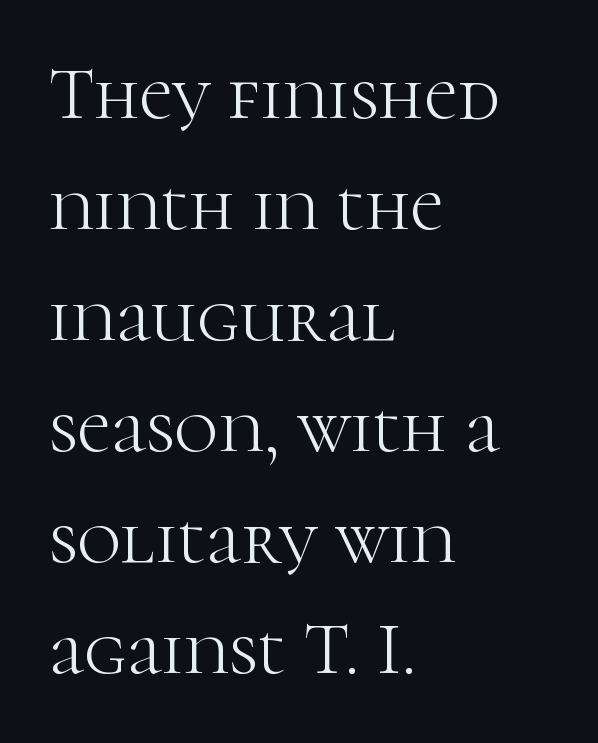
The rag falls on the right side of this text block. Each letter keeps its own natural width here, so spacing adapts to shape. Rule under the text: the space is simply empty. The cut favours lightness, reaching ordinary text weight at its darkest.
